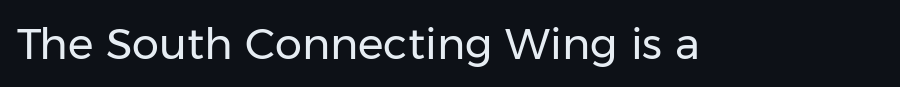
Q: Is the text bold? A: No.
Q: Is the text italic (slanted)? A: No, it is upright.
Q: Is the typeface a serif or a sans-serif typeface? A: Sans-serif.
Q: Is the text underlined? A: No.
Q: Is the spacing between letters normal or unusually wide? A: Normal.
Q: Width (condensed, normal, or wide)? A: Normal.
Q: Stroke contrast? A: Low.
Q: x-height? A: Medium.
Q: Monospaced? A: No.
